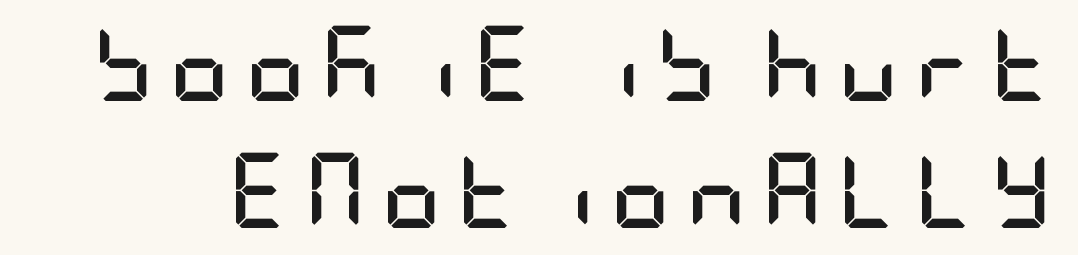
{"serif": "no", "italic": "no", "bold": "yes", "weight": "semibold", "width": "condensed", "stroke_contrast": "low", "x_height": "large", "underline": "no", "line_spacing": "normal", "line_spacing_ratio": 1.7, "letter_spacing": "wide", "letter_spacing_em": 0.2, "glyph_px": 75}
